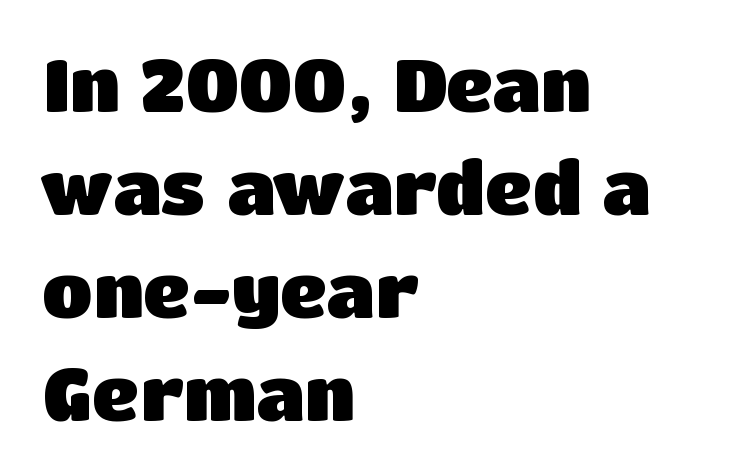
The image shows 73 px heavy sans-serif type, upright; set left-aligned, normal line spacing (1.41x), normal letter spacing, not underlined; low stroke contrast and a large x-height.
